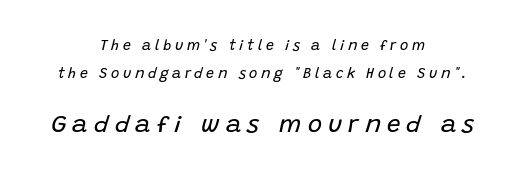
The image shows 24 px text type, italic (leaning right); set centered, loose line spacing (1.99x), unusually wide letter spacing (+0.26 em), not underlined; the second (bottom) block is 1.71x larger.
